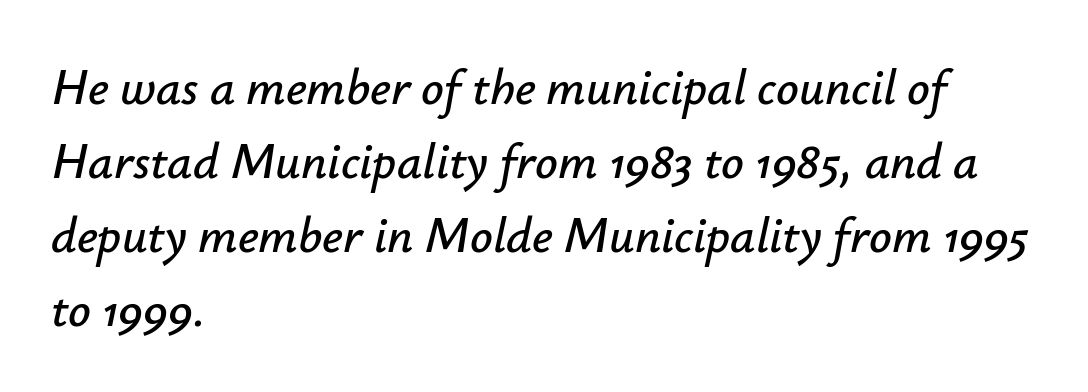
{"italic": "yes", "lean": "right", "slant_degrees": 12, "width": "normal", "stroke_contrast": "low", "x_height": "small", "monospaced": "no", "underline": "no", "align": "left", "line_spacing": "normal", "line_spacing_ratio": 1.48, "letter_spacing": "normal", "letter_spacing_em": 0.0, "glyph_px": 50}
